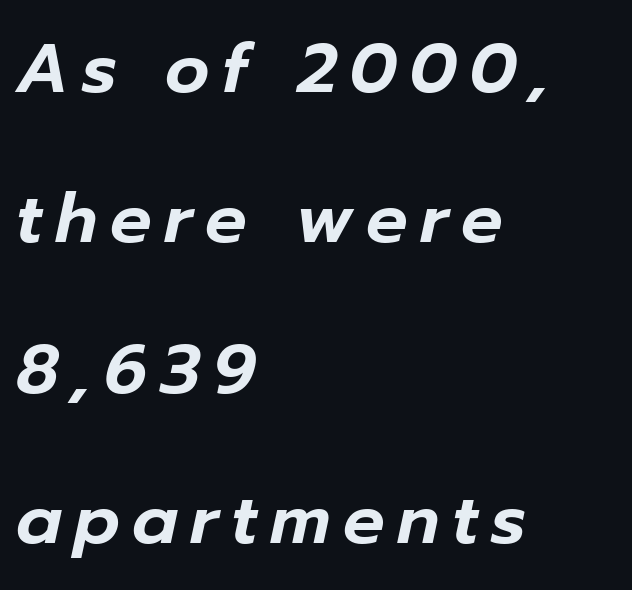
The image shows 69 px text type, italic (leaning right); set left-aligned, loose line spacing (2.18x), not underlined; low stroke contrast and a medium x-height.
